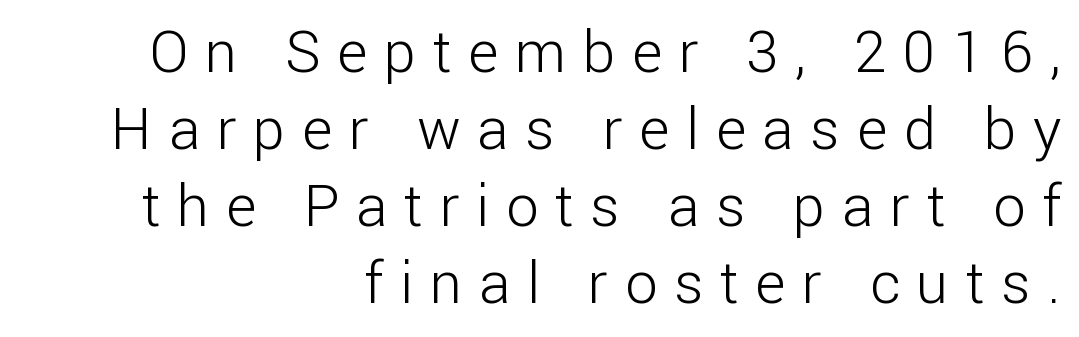
The image shows 58 px light sans-serif type, upright; set right-aligned, normal line spacing (1.33x), unusually wide letter spacing (+0.29 em), not underlined; low stroke contrast and a medium x-height.
